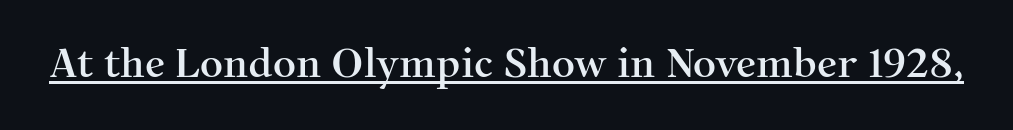
Letterform terminals end in serifs throughout the passage. Spacing verdict: proportional, widths tailored to each character. Like a heading marked for emphasis, these lines bear an underscore. The horizontal fit of the characters is conventional and even. Italic: no, the glyphs are upright roman.
